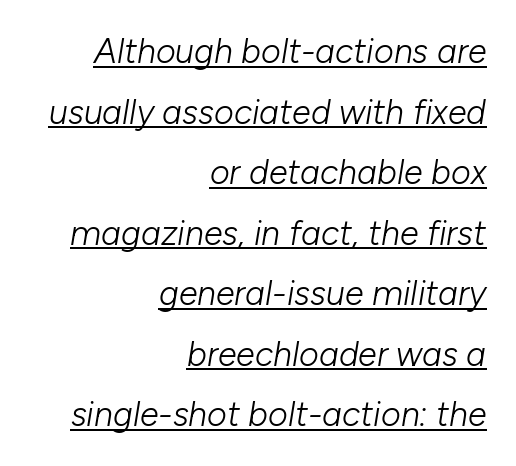
The image shows 34 px light type, italic (leaning right); set right-aligned, line spacing 1.78x, normal letter spacing, underlined; low stroke contrast and a medium x-height.
